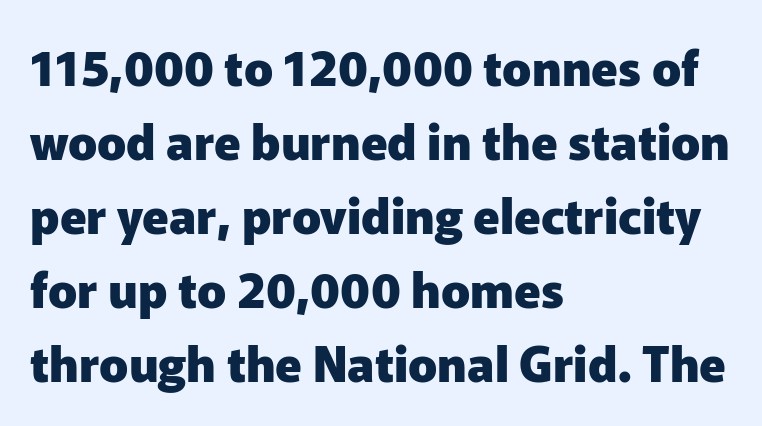
Q: Is the text bold? A: Yes.
Q: Is the text italic (slanted)? A: No, it is upright.
Q: Is the typeface a serif or a sans-serif typeface? A: Sans-serif.
Q: Is the text underlined? A: No.
Q: How is the paragraph aligned? A: Left-aligned.
Q: Is the spacing between letters normal or unusually wide? A: Normal.
Q: Is the spacing between lines tight, normal or loose? A: Normal.
Q: Width (condensed, normal, or wide)? A: Normal.
Q: Stroke contrast? A: Low.
Q: x-height? A: Medium.
Q: Monospaced? A: No.
